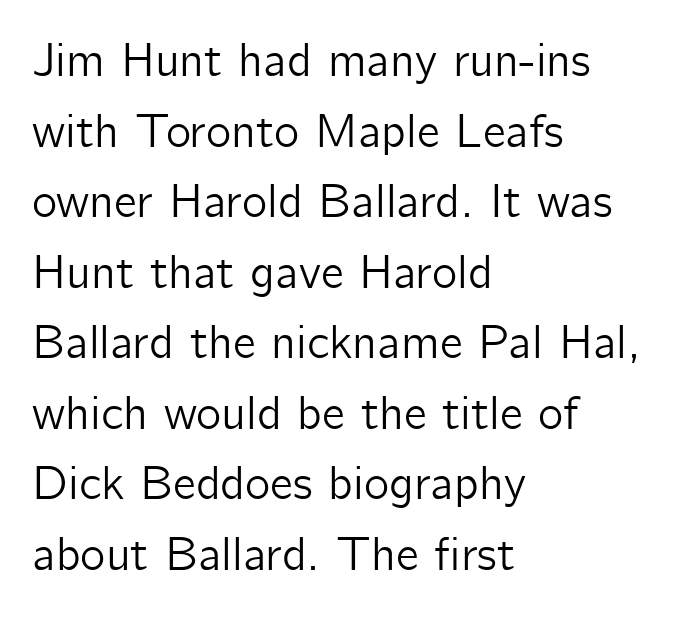
Q: Is the text italic (slanted)? A: No, it is upright.
Q: Is the typeface a serif or a sans-serif typeface? A: Sans-serif.
Q: Is the text underlined? A: No.
Q: How is the paragraph aligned? A: Left-aligned.
Q: Is the spacing between letters normal or unusually wide? A: Normal.
Q: Is the spacing between lines tight, normal or loose? A: Normal.
Q: Width (condensed, normal, or wide)? A: Normal.
Q: Stroke contrast? A: Low.
Q: x-height? A: Medium.
Q: Monospaced? A: No.
